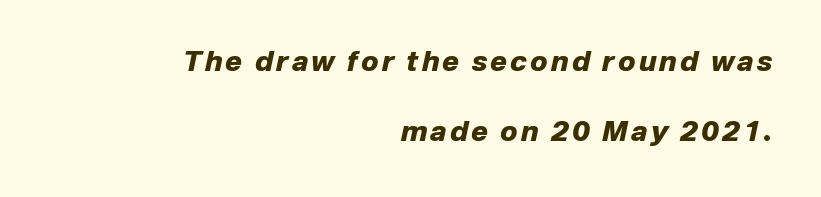
{"italic": "yes", "lean": "right", "slant_degrees": 12, "bold": "yes", "weight": "heavy", "width": "normal", "stroke_contrast": "low", "x_height": "medium", "monospaced": "no", "underline": "no", "align": "right", "line_spacing": "loose", "line_spacing_ratio": 2.49, "glyph_px": 28}
